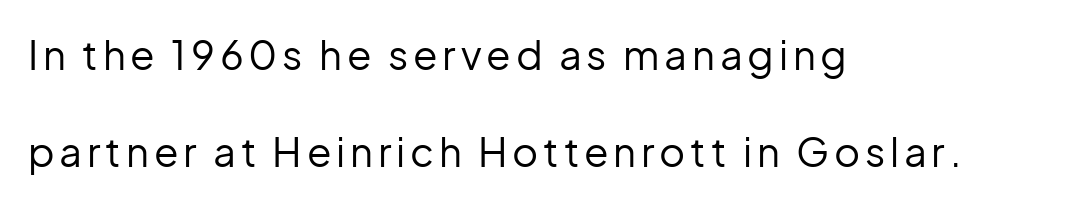
Q: Is the text bold? A: No.
Q: Is the text italic (slanted)? A: No, it is upright.
Q: Is the typeface a serif or a sans-serif typeface? A: Sans-serif.
Q: Is the text underlined? A: No.
Q: How is the paragraph aligned? A: Left-aligned.
Q: Is the spacing between lines tight, normal or loose? A: Loose.
Q: Width (condensed, normal, or wide)? A: Normal.
Q: Stroke contrast? A: Low.
Q: x-height? A: Medium.
Q: Monospaced? A: No.
